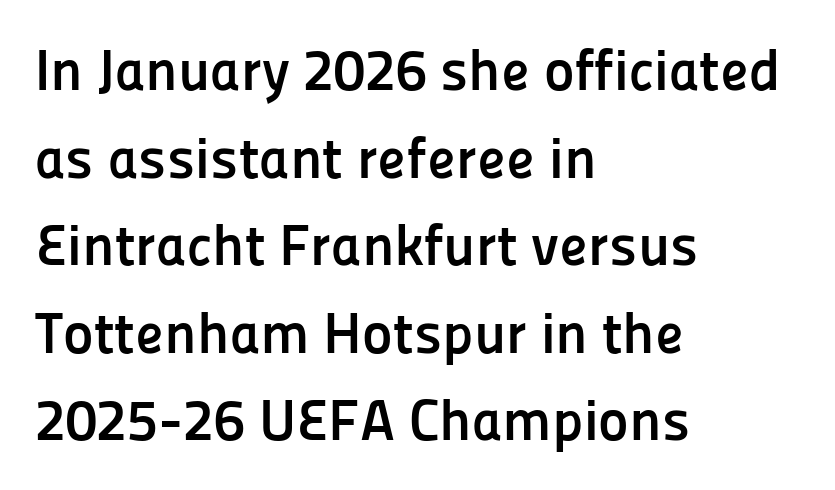
Q: Is the text bold? A: Yes.
Q: Is the text italic (slanted)? A: No, it is upright.
Q: Is the typeface a serif or a sans-serif typeface? A: Sans-serif.
Q: Is the text underlined? A: No.
Q: How is the paragraph aligned? A: Left-aligned.
Q: Is the spacing between letters normal or unusually wide? A: Normal.
Q: Is the spacing between lines tight, normal or loose? A: Normal.
Q: Width (condensed, normal, or wide)? A: Normal.
Q: Stroke contrast? A: Low.
Q: x-height? A: Medium.
Q: Monospaced? A: No.
